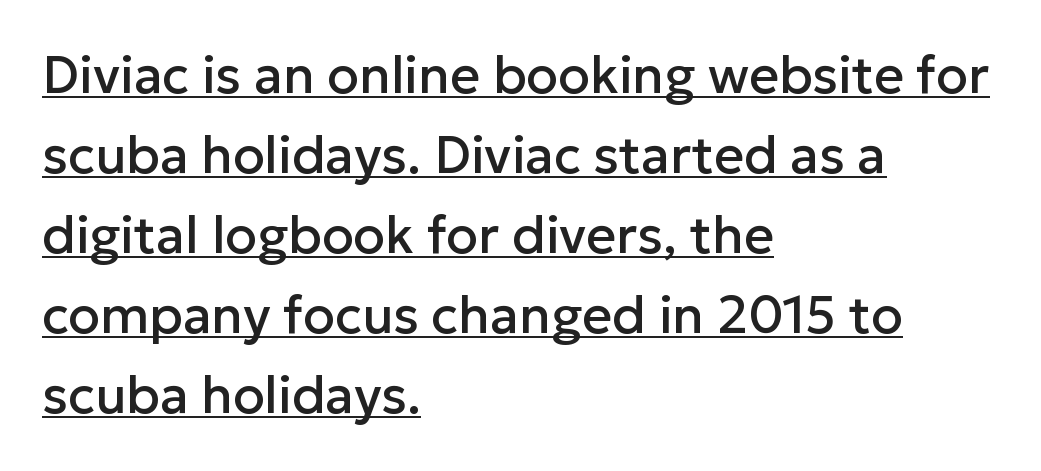
If you drew a ruler down the left edge, every line would touch it. The passage shown is typeset with a sans-serif family. A normal amount of white space separates one row of letters from the next. Think of a printed novel: that variable character pitch is what you see here. Every character sits straight up, as roman type does. Has an underline been added? It has.
